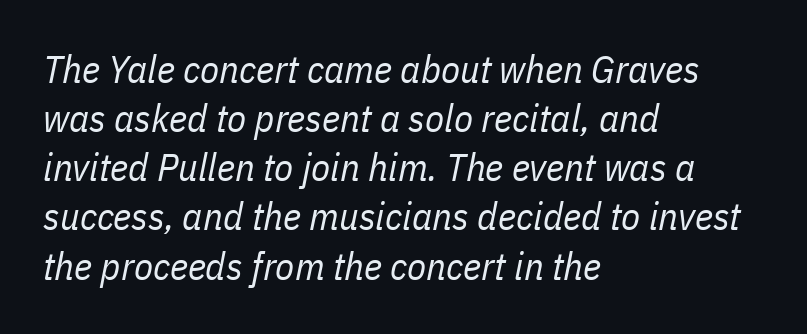
{"italic": "yes", "lean": "right", "slant_degrees": 11, "bold": "no", "weight": "regular", "width": "condensed", "stroke_contrast": "low", "x_height": "medium", "monospaced": "no", "underline": "no", "align": "left", "line_spacing": "normal", "line_spacing_ratio": 1.26, "letter_spacing": "normal", "letter_spacing_em": 0.0, "glyph_px": 39}
